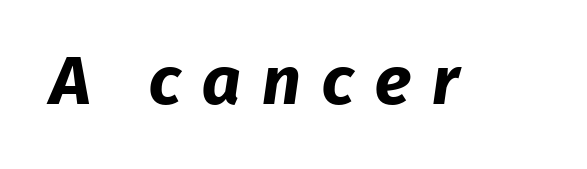
{"serif": "no", "bold": "yes", "weight": "bold", "width": "normal", "stroke_contrast": "low", "x_height": "medium", "monospaced": "no", "underline": "no", "letter_spacing": "wide", "letter_spacing_em": 0.31, "glyph_px": 68}
